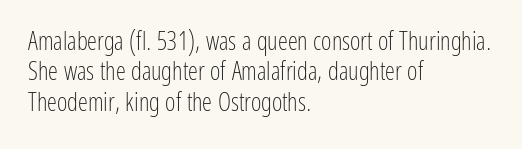
Q: Is the text bold? A: No.
Q: Is the text italic (slanted)? A: No, it is upright.
Q: Is the text underlined? A: No.
Q: How is the paragraph aligned? A: Left-aligned.
Q: Is the spacing between letters normal or unusually wide? A: Normal.
